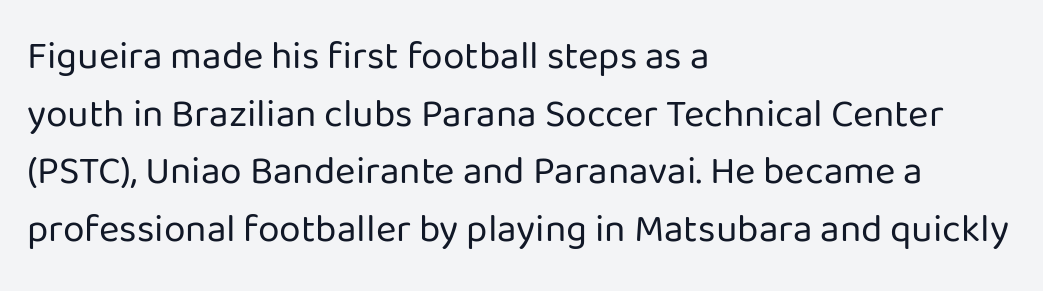
Nothing sits at the stroke ends, so this counts as sans-serif. Plain, unruled lines of type. Weight: in the light-to-regular range. The tracking reads as untouched default to a designer's eye.
